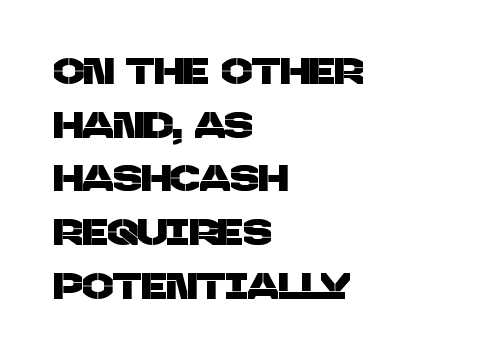
The paragraph shown leans on its left margin. Successive baselines arrive at the customary interval. These lines are composed in type without serifs. The face used here is proportionally spaced, like ordinary book or web type. The type is set solid horizontally, with unmodified tracking.
